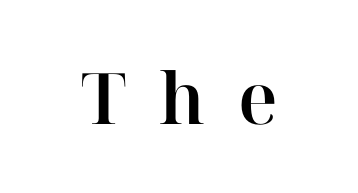
The image shows 71 px serif type, upright; set unusually wide letter spacing (+0.46 em), not underlined; high stroke contrast and a medium x-height.
